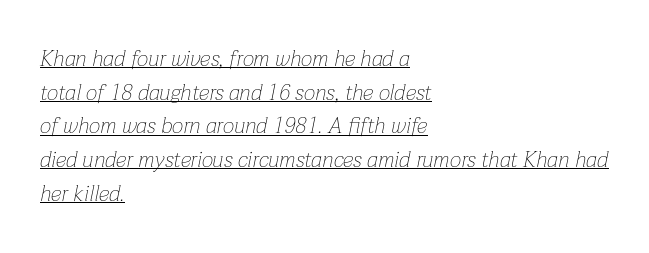
{"italic": "yes", "lean": "right", "slant_degrees": 12, "bold": "no", "underline": "yes", "align": "left", "line_spacing": "normal", "line_spacing_ratio": 1.53, "letter_spacing": "normal", "letter_spacing_em": 0.0, "glyph_px": 22}
